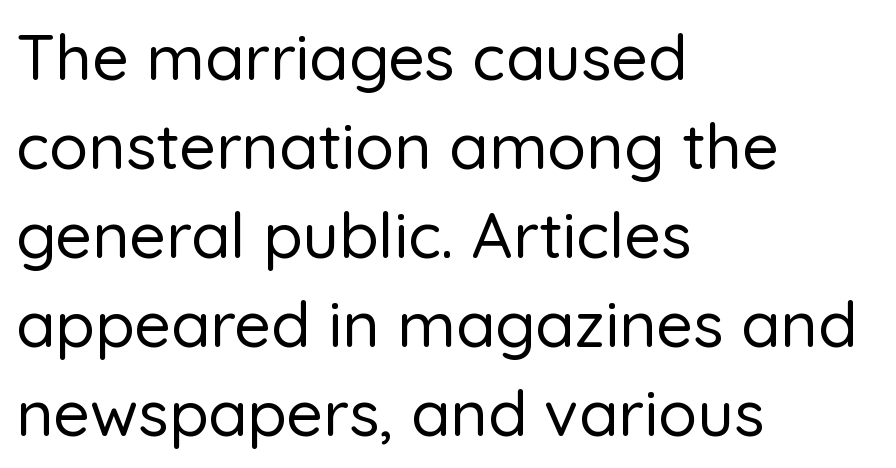
Q: Is the text italic (slanted)? A: No, it is upright.
Q: Is the typeface a serif or a sans-serif typeface? A: Sans-serif.
Q: Is the text underlined? A: No.
Q: How is the paragraph aligned? A: Left-aligned.
Q: Is the spacing between letters normal or unusually wide? A: Normal.
Q: Is the spacing between lines tight, normal or loose? A: Normal.
Q: Width (condensed, normal, or wide)? A: Normal.
Q: Stroke contrast? A: Low.
Q: x-height? A: Medium.
Q: Monospaced? A: No.
